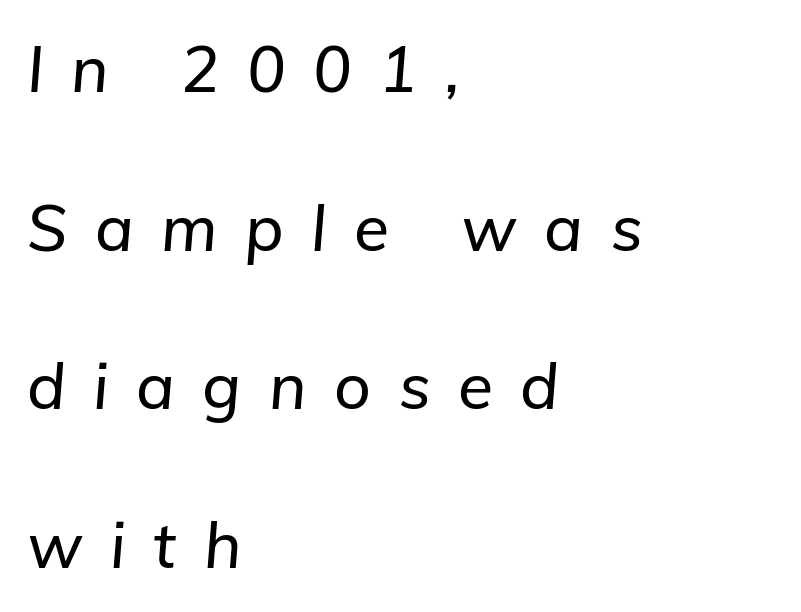
{"italic": "yes", "lean": "right", "slant_degrees": 5, "width": "normal", "stroke_contrast": "low", "x_height": "medium", "monospaced": "no", "underline": "no", "align": "left", "line_spacing": "loose", "line_spacing_ratio": 2.48, "letter_spacing": "wide", "letter_spacing_em": 0.43, "glyph_px": 64}
